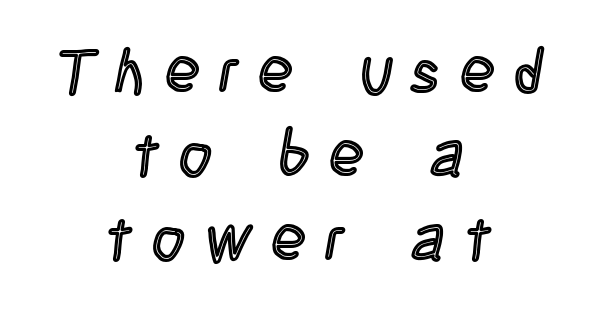
The image shows 63 px condensed type; set centered, normal line spacing (1.33x), unusually wide letter spacing (+0.31 em), not underlined; a large x-height.
